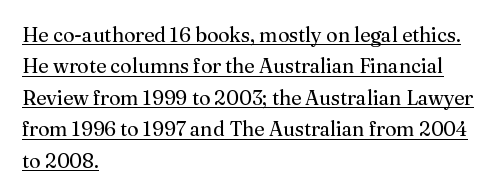
The font sits on the lighter half of the weight spectrum, regular included. Inter-character spacing is left at the font's built-in metrics. What's the leading like? Ordinary, nothing unusual. The paragraph shown leans on its left margin.
